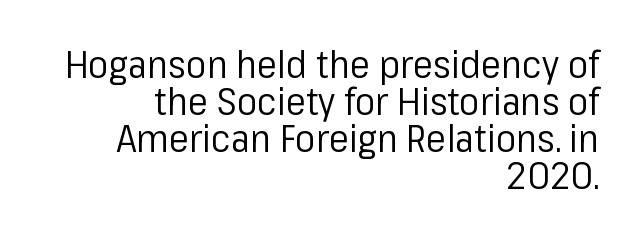
Q: Is the text bold? A: No.
Q: Is the text italic (slanted)? A: No, it is upright.
Q: Is the typeface a serif or a sans-serif typeface? A: Sans-serif.
Q: Is the text underlined? A: No.
Q: How is the paragraph aligned? A: Right-aligned.
Q: Is the spacing between letters normal or unusually wide? A: Normal.
Q: Is the spacing between lines tight, normal or loose? A: Tight.
Q: Width (condensed, normal, or wide)? A: Normal.
Q: Stroke contrast? A: Low.
Q: x-height? A: Medium.
Q: Monospaced? A: No.
